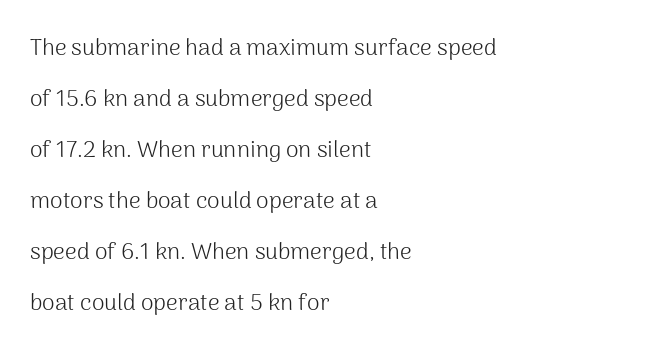
Q: Is the text bold? A: No.
Q: Is the text italic (slanted)? A: No, it is upright.
Q: Is the text underlined? A: No.
Q: How is the paragraph aligned? A: Left-aligned.
Q: Is the spacing between letters normal or unusually wide? A: Normal.
Q: Is the spacing between lines tight, normal or loose? A: Loose.
